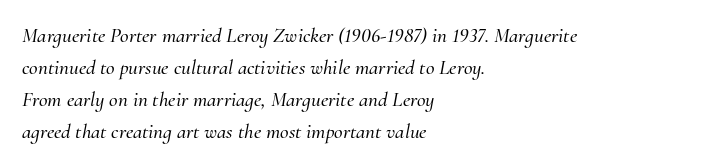
The type is set solid horizontally, with unmodified tracking. These lines are set flush left with a ragged right edge. Letters rest on an invisible, unmarked baseline. Evenly set lines give the paragraph a standard silhouette.
